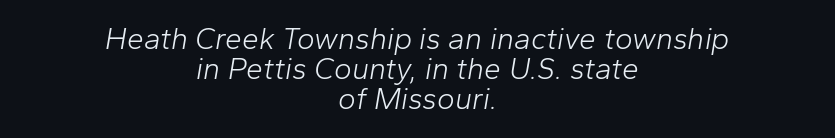
The strokes are not fattened; the text isn't bold. Compared with typical body copy, the letter spacing here is the same. What's the leading like? Squeezed, with rows nearly overlapping. The setting favours the middle, as headings and verse often do. Only glyphs here, with clear space below each row.
